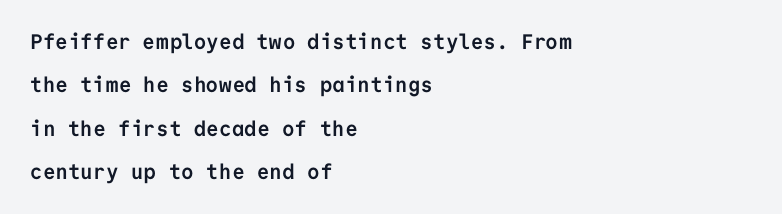
Check the space under the baseline: it is left empty. The face used here has the dense, thick strokes of a bold. A typesetter would mark this as roman, not italic. Characters follow at the spacing the type designer built in. Layout note: lines flush left. Each new line begins a long way beneath the previous one.
